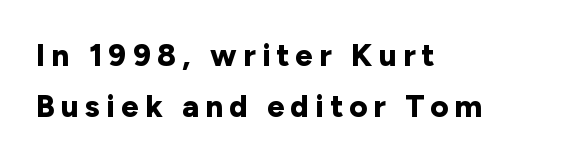
{"serif": "no", "italic": "no", "bold": "yes", "weight": "bold", "width": "normal", "stroke_contrast": "low", "x_height": "medium", "monospaced": "no", "underline": "no", "align": "left", "line_spacing": "normal", "line_spacing_ratio": 1.63, "letter_spacing": "wide", "letter_spacing_em": 0.2, "glyph_px": 31}
